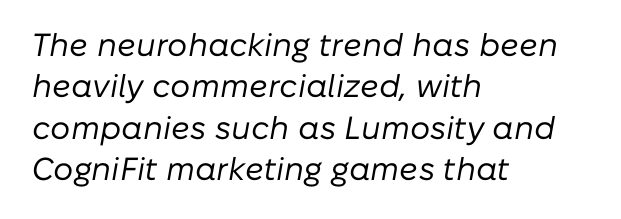
{"italic": "yes", "lean": "right", "slant_degrees": 10, "bold": "no", "weight": "regular", "width": "normal", "stroke_contrast": "low", "x_height": "medium", "monospaced": "no", "underline": "no", "align": "left", "line_spacing": "normal", "line_spacing_ratio": 1.29, "letter_spacing": "normal", "letter_spacing_em": 0.0, "glyph_px": 32}
